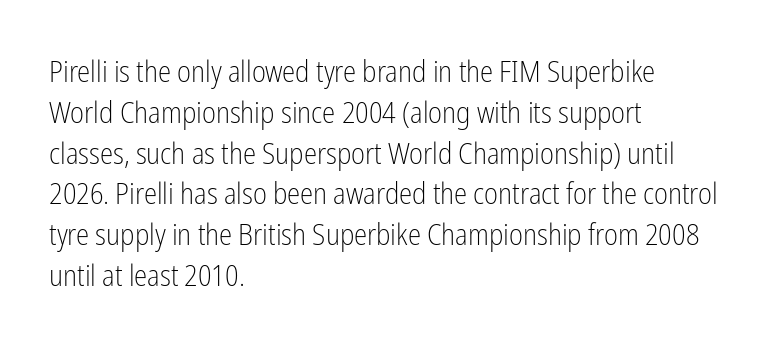
The image shows 30 px light, condensed sans-serif type, upright; set left-aligned, normal line spacing (1.36x), normal letter spacing, not underlined; low stroke contrast and a medium x-height.
